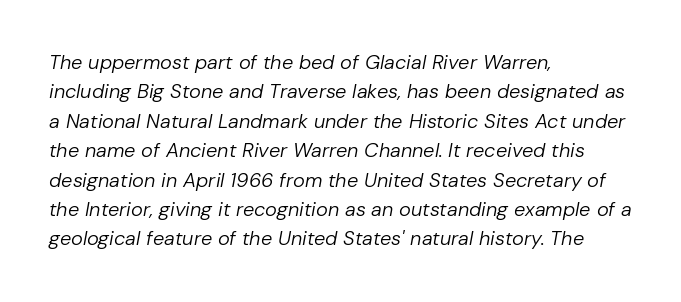
The image shows 20 px text type, italic (leaning right); set left-aligned, normal line spacing (1.47x), normal letter spacing, not underlined.
